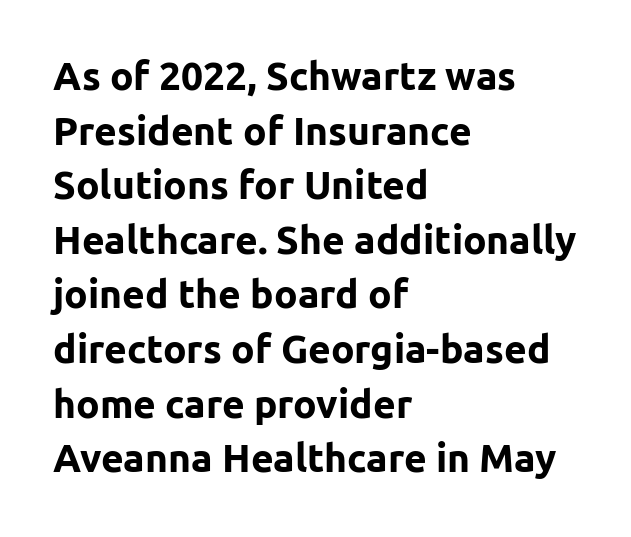
Q: Is the text bold? A: Yes.
Q: Is the text italic (slanted)? A: No, it is upright.
Q: Is the typeface a serif or a sans-serif typeface? A: Sans-serif.
Q: Is the text underlined? A: No.
Q: How is the paragraph aligned? A: Left-aligned.
Q: Is the spacing between letters normal or unusually wide? A: Normal.
Q: Is the spacing between lines tight, normal or loose? A: Normal.
Q: Width (condensed, normal, or wide)? A: Normal.
Q: Stroke contrast? A: Low.
Q: x-height? A: Medium.
Q: Monospaced? A: No.
